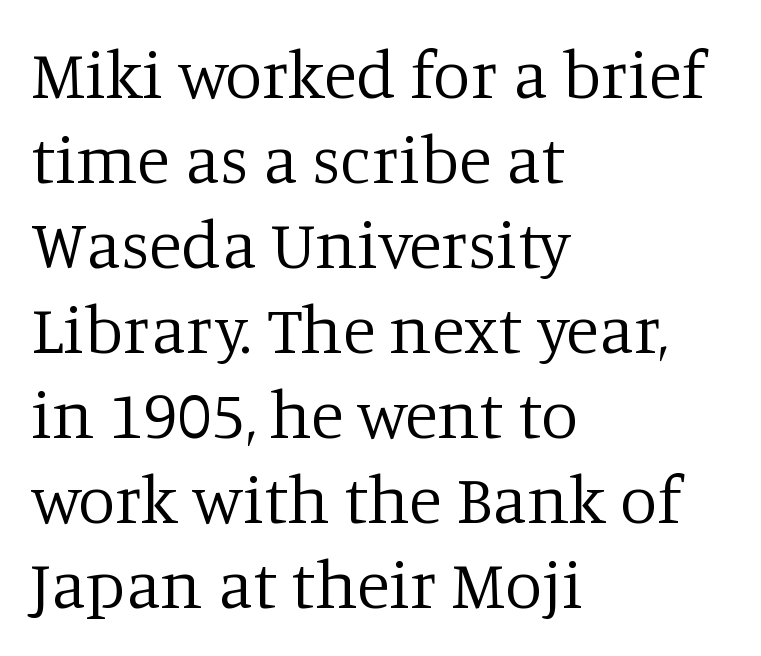
The gap between lines stays unmarked. The tracking reads as untouched default to a designer's eye. Rendered with straight, roman letterforms. This sample keeps an unexceptional amount of space between lines. The typeface chosen for these lines features serifs. Leftover space on each line is placed entirely after the last word.
